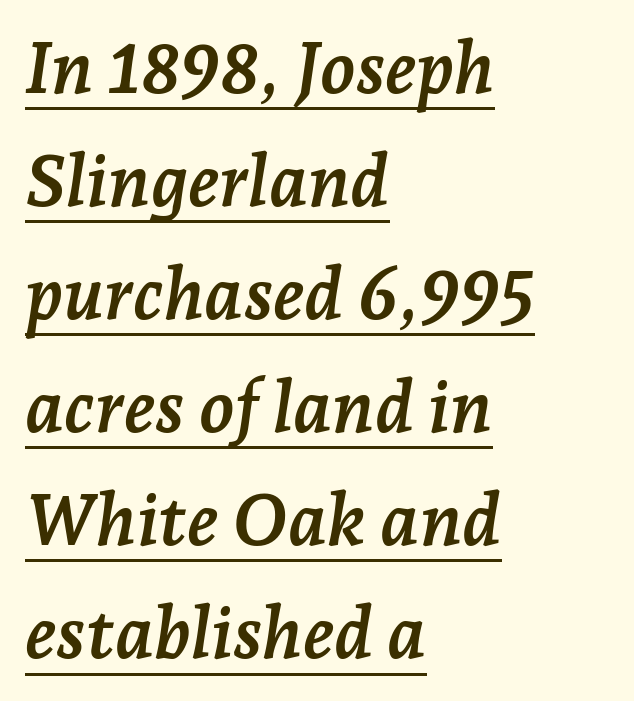
{"serif": "yes", "italic": "yes", "lean": "right", "slant_degrees": 7, "bold": "yes", "weight": "semibold", "width": "normal", "stroke_contrast": "low", "x_height": "medium", "monospaced": "no", "underline": "yes", "align": "left", "line_spacing": "normal", "line_spacing_ratio": 1.57, "letter_spacing": "normal", "letter_spacing_em": 0.0, "glyph_px": 72}
